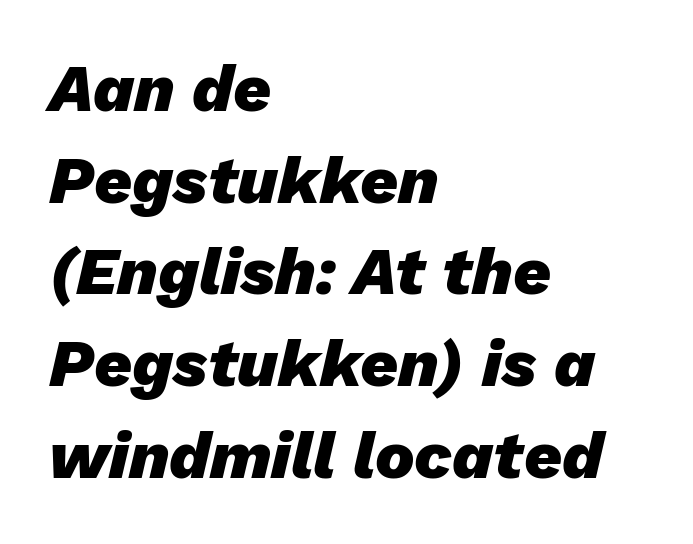
You could not count columns in this text — the font is proportionally spaced. Between one letter and the next there's only the usual sliver of space. Underline: absent. On the weight axis this lands at bold, roughly 700. Evenly set lines give the paragraph a standard silhouette. These lines were composed using italics.
